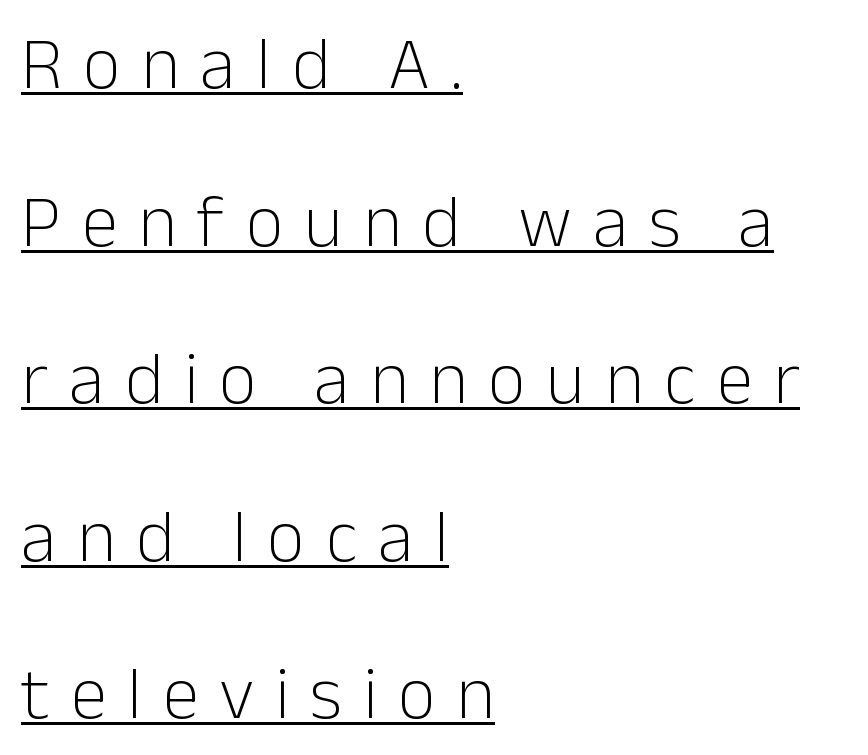
{"serif": "no", "italic": "no", "bold": "no", "weight": "light", "width": "normal", "stroke_contrast": "low", "x_height": "medium", "monospaced": "no", "underline": "yes", "align": "left", "line_spacing": "loose", "line_spacing_ratio": 2.13, "letter_spacing": "wide", "letter_spacing_em": 0.28, "glyph_px": 74}
